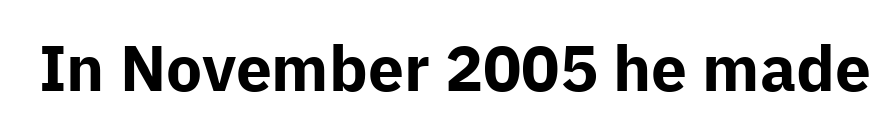
Is the letter spacing exaggerated? No — it looks like the ordinary default. Honestly, there is no underline to notice here at all. Is this a fixed-width face? No — the glyphs have proportional, varying widths. This sample uses a sans-serif face. Every character sits straight up, as roman type does.
